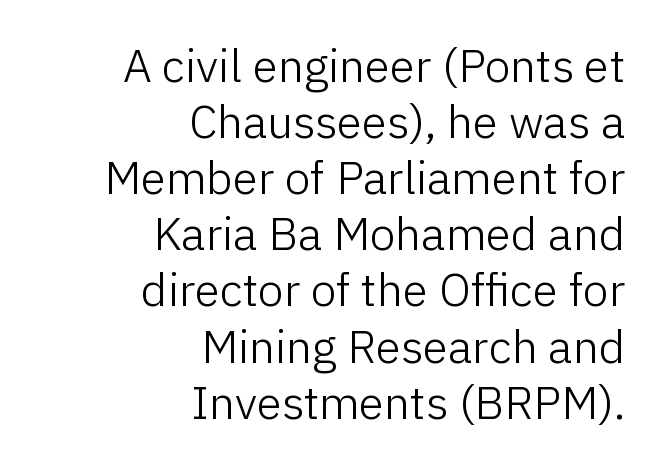
This is the regular roman posture of the typeface. The passage shown is not underscored anywhere. You could not count columns in this text — the font is proportionally spaced. The glyphs in this specimen are sans serif. Inter-character spacing is left at the font's built-in metrics.
